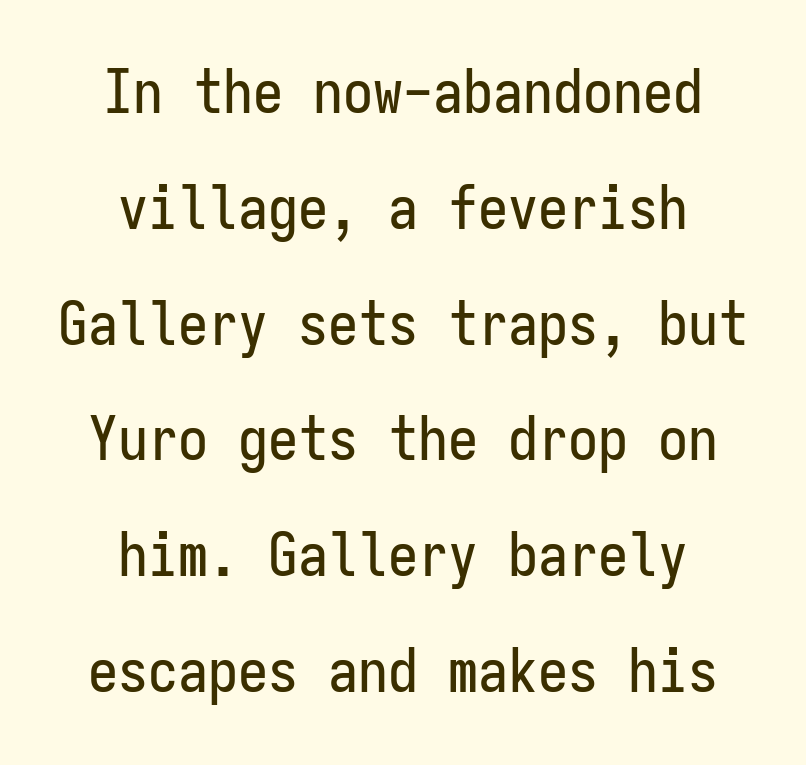
Q: Is the text italic (slanted)? A: No, it is upright.
Q: Is the typeface a serif or a sans-serif typeface? A: Sans-serif.
Q: Is the text underlined? A: No.
Q: How is the paragraph aligned? A: Centered.
Q: Is the spacing between letters normal or unusually wide? A: Normal.
Q: Is the spacing between lines tight, normal or loose? A: Loose.
Q: Width (condensed, normal, or wide)? A: Condensed.
Q: Stroke contrast? A: Low.
Q: x-height? A: Medium.
Q: Monospaced? A: Yes.
